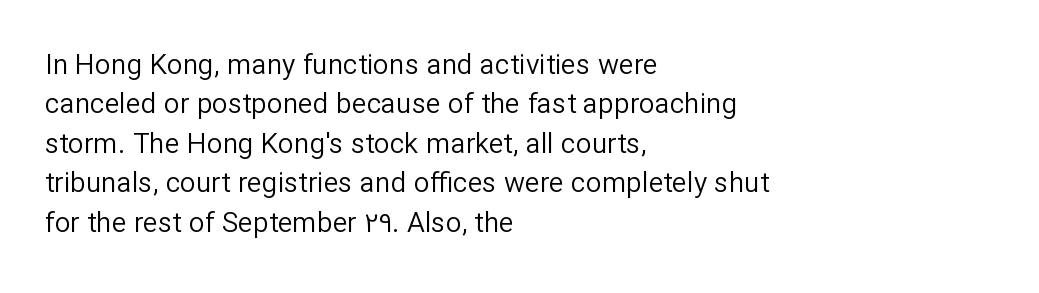
{"serif": "no", "italic": "no", "bold": "no", "weight": "regular", "width": "normal", "stroke_contrast": "low", "x_height": "medium", "monospaced": "no", "underline": "no", "align": "left", "line_spacing": "normal", "line_spacing_ratio": 1.41, "letter_spacing": "normal", "letter_spacing_em": 0.0, "glyph_px": 28}
